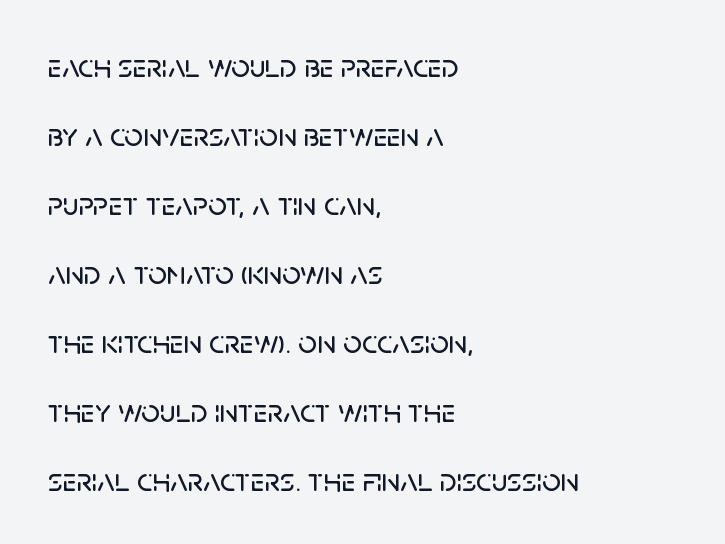
Q: Is the text italic (slanted)? A: No, it is upright.
Q: Is the typeface a serif or a sans-serif typeface? A: Sans-serif.
Q: Is the text underlined? A: No.
Q: How is the paragraph aligned? A: Left-aligned.
Q: Is the spacing between letters normal or unusually wide? A: Normal.
Q: Is the spacing between lines tight, normal or loose? A: Loose.
Q: Width (condensed, normal, or wide)? A: Normal.
Q: Stroke contrast? A: Low.
Q: x-height? A: Large.
Q: Monospaced? A: No.
